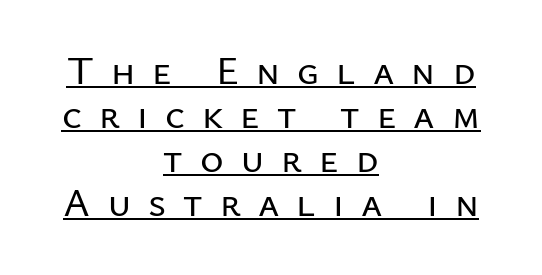
The image shows 40 px sans-serif type, upright; set centered, tight line spacing (1.1x), unusually wide letter spacing (+0.43 em), underlined; low stroke contrast and a medium x-height.
